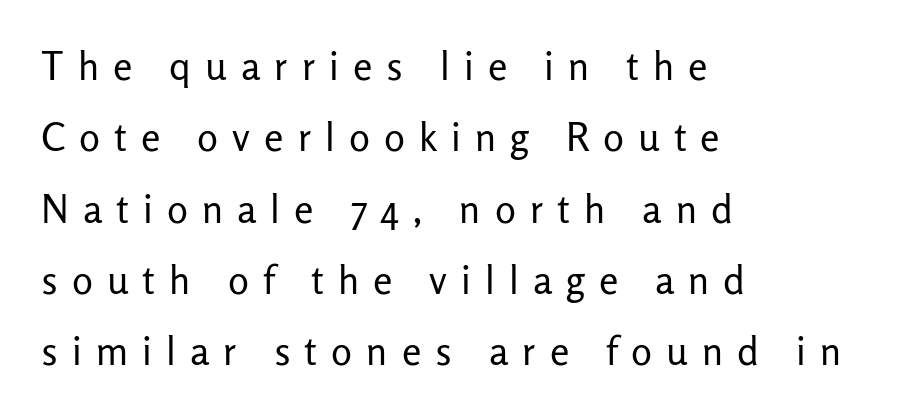
{"serif": "no", "italic": "no", "bold": "no", "weight": "regular", "width": "normal", "stroke_contrast": "low", "x_height": "medium", "monospaced": "no", "underline": "no", "align": "left", "line_spacing_ratio": 1.83, "letter_spacing": "wide", "letter_spacing_em": 0.36, "glyph_px": 39}
